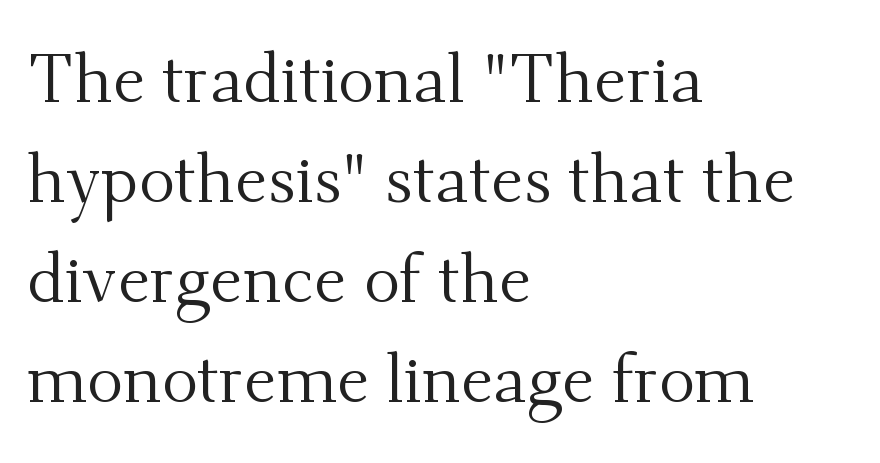
The image shows 68 px regular-weight serif type, upright; set left-aligned, normal line spacing (1.47x), normal letter spacing, not underlined; medium stroke contrast and a small x-height.
